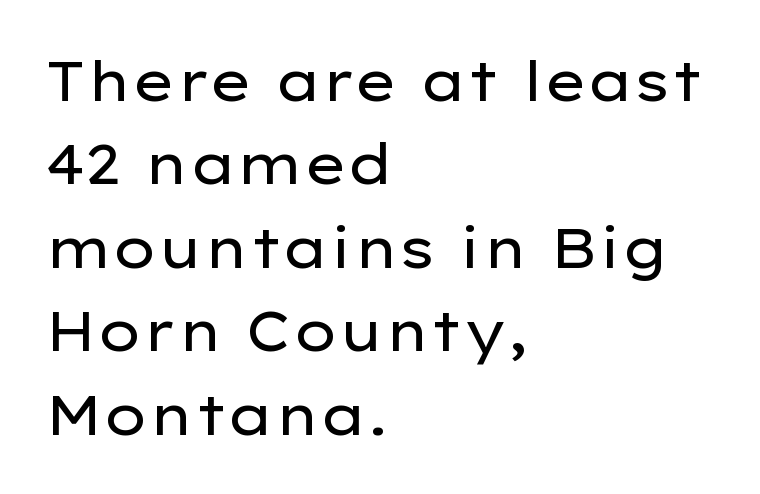
The letterforms sit shoulder to shoulder at normal distance. Unlike italic type, these characters show no tilt at all. Rows of type keep a routine distance in the vertical direction. Bare-footed words on every line. The passage shown is typeset with a sans-serif family.
